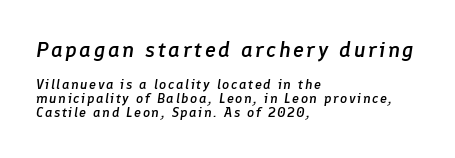
Q: Is the text bold? A: Semi-bold.
Q: Is the text italic (slanted)? A: Yes, it leans right by about 8 degrees.
Q: Is the text underlined? A: No.
Q: How is the paragraph aligned? A: Left-aligned.
Q: Is the spacing between lines tight, normal or loose? A: Tight.
Q: Which block of text is set in a larger size, the first (top) or the second (bottom)? A: The first (top) one.
